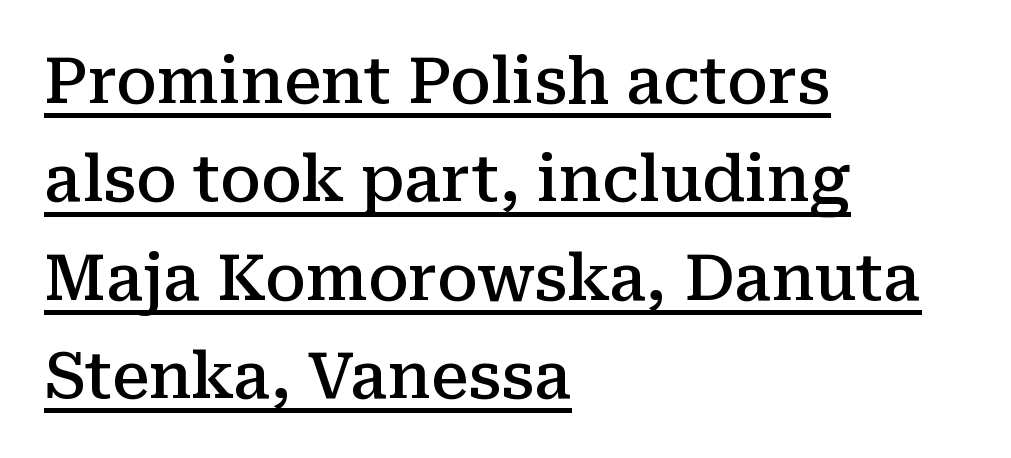
Q: Is the text bold? A: Semi-bold.
Q: Is the text italic (slanted)? A: No, it is upright.
Q: Is the typeface a serif or a sans-serif typeface? A: Serif.
Q: Is the text underlined? A: Yes.
Q: How is the paragraph aligned? A: Left-aligned.
Q: Is the spacing between letters normal or unusually wide? A: Normal.
Q: Is the spacing between lines tight, normal or loose? A: Normal.
Q: Width (condensed, normal, or wide)? A: Normal.
Q: Stroke contrast? A: Medium.
Q: x-height? A: Medium.
Q: Monospaced? A: No.
